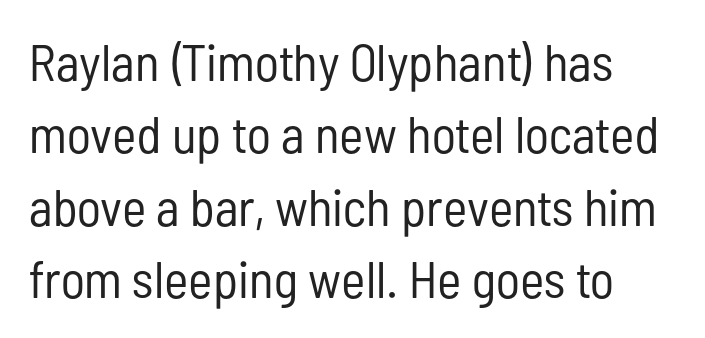
Characters remain perfectly vertical along every line. Is this a heavy cut? Hardly; it is regular or lighter. Evenly set lines give the paragraph a standard silhouette. Varying glyph widths throughout — classic text-font behaviour. Does extra space separate the letters? No, they use regular spacing.
